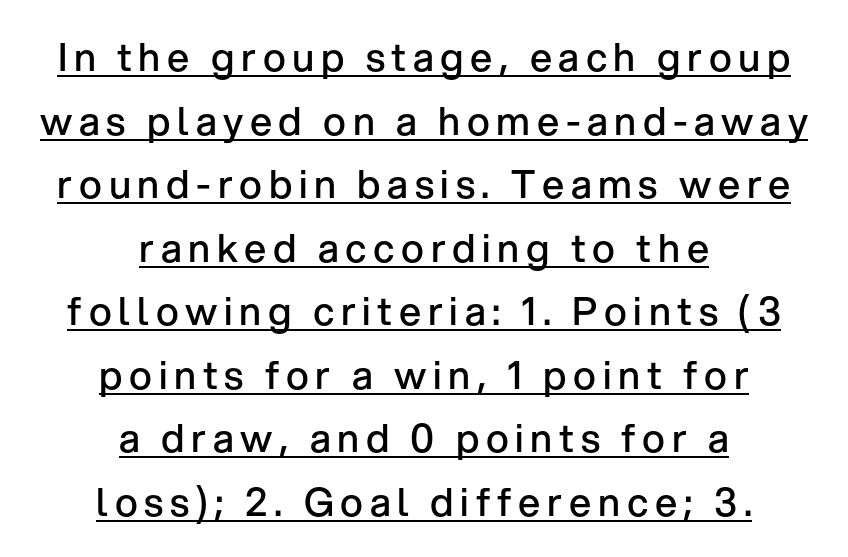
Q: Is the text bold? A: Semi-bold.
Q: Is the text italic (slanted)? A: No, it is upright.
Q: Is the typeface a serif or a sans-serif typeface? A: Sans-serif.
Q: Is the text underlined? A: Yes.
Q: How is the paragraph aligned? A: Centered.
Q: Is the spacing between lines tight, normal or loose? A: Normal.
Q: Width (condensed, normal, or wide)? A: Normal.
Q: Stroke contrast? A: Low.
Q: x-height? A: Medium.
Q: Monospaced? A: No.
